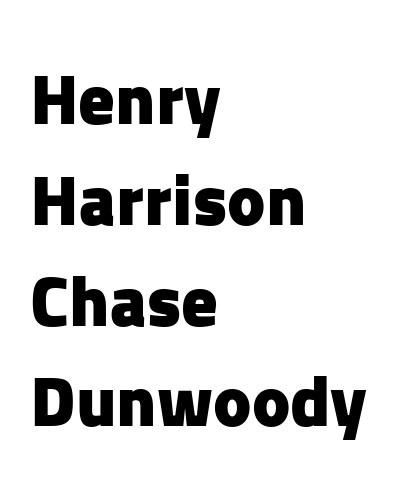
The image shows 72 px heavy sans-serif type, upright; set left-aligned, normal line spacing (1.4x), normal letter spacing, not underlined; low stroke contrast and a medium x-height.
